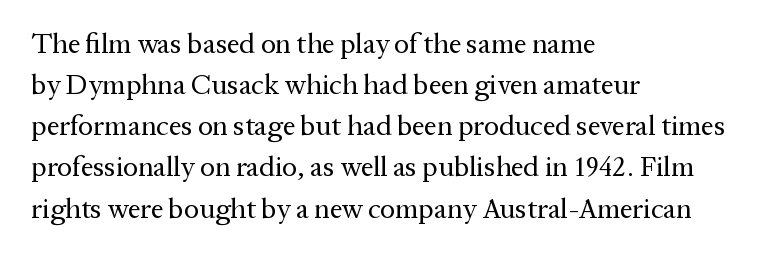
The image shows 28 px regular-weight serif type, upright; set left-aligned, normal line spacing (1.47x), normal letter spacing, not underlined; medium stroke contrast and a medium x-height.
